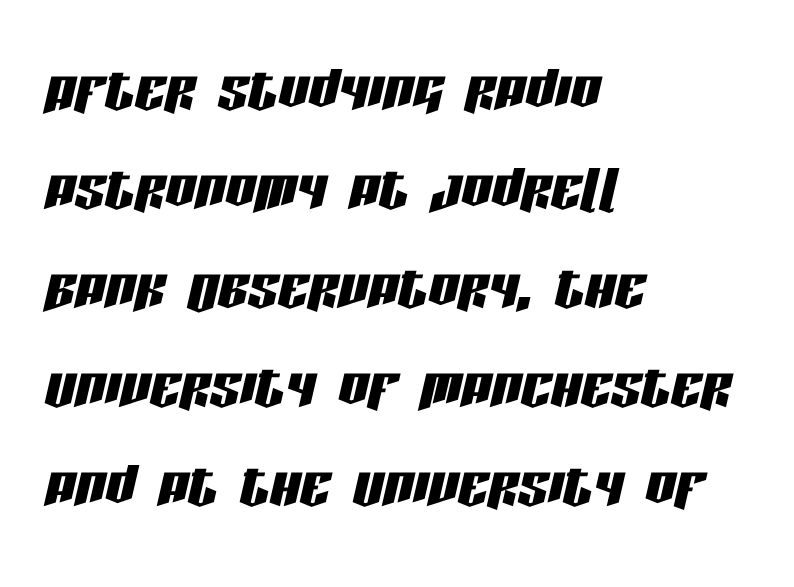
Tracking value appears to be zero — textbook default spacing. Quick note: italic. The passage shown is typed in a proportional face where columns would drift. Each new line begins a customary step beneath the previous one. No word sits above an underline. This rendering uses left alignment, leaving the right contour irregular.
